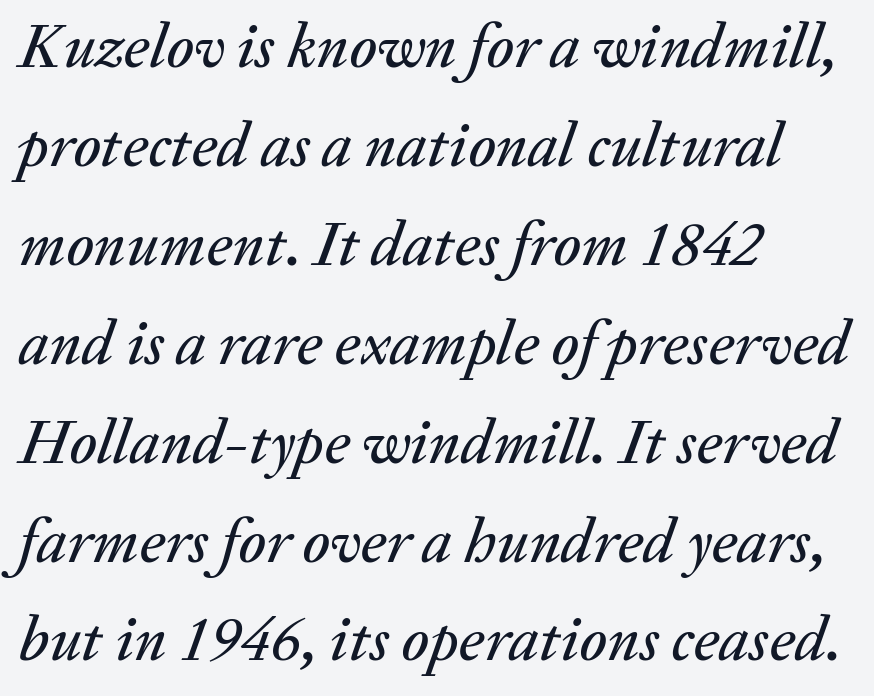
Nobody drew a line under any word here. Observe the lean: these are italic letterforms. Glyph-to-glyph distance matches everyday printed text. Teacher's note: observe the even left margin — that is flush-left alignment.
